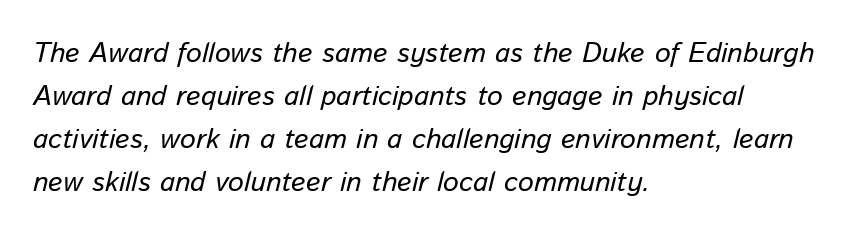
The image shows 28 px regular-weight type, italic (leaning right); set left-aligned, normal line spacing (1.54x), normal letter spacing, not underlined; low stroke contrast and a medium x-height.
